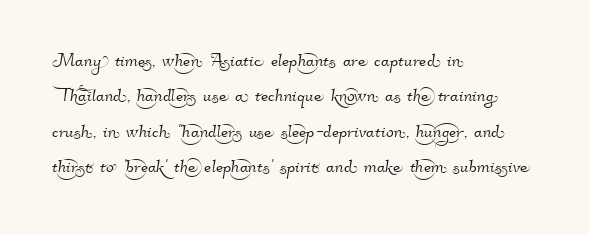
{"underline": "no", "align": "left", "line_spacing": "normal", "line_spacing_ratio": 1.54, "letter_spacing": "normal", "letter_spacing_em": 0.0, "glyph_px": 23}
